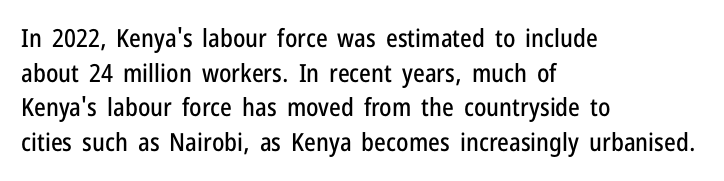
Q: Is the text italic (slanted)? A: No, it is upright.
Q: Is the text underlined? A: No.
Q: How is the paragraph aligned? A: Left-aligned.
Q: Is the spacing between letters normal or unusually wide? A: Normal.
Q: Is the spacing between lines tight, normal or loose? A: Normal.
